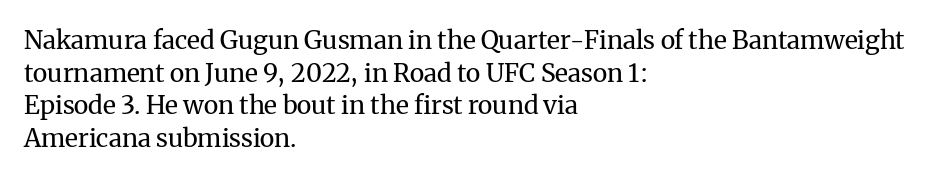
What's the leading like? Ordinary, nothing unusual. The passage shown has conventional tracking throughout. The typography opts for an upright posture over an oblique one. The passage is arranged the way most books set body copy — flush left.
